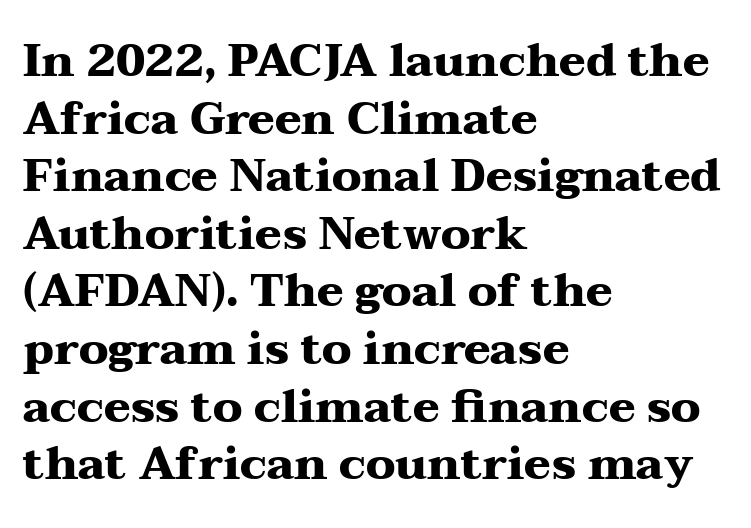
{"serif": "yes", "italic": "no", "bold": "yes", "weight": "heavy", "width": "wide", "stroke_contrast": "medium", "x_height": "medium", "monospaced": "no", "underline": "no", "align": "left", "line_spacing": "normal", "line_spacing_ratio": 1.28, "letter_spacing": "normal", "letter_spacing_em": 0.0, "glyph_px": 45}
